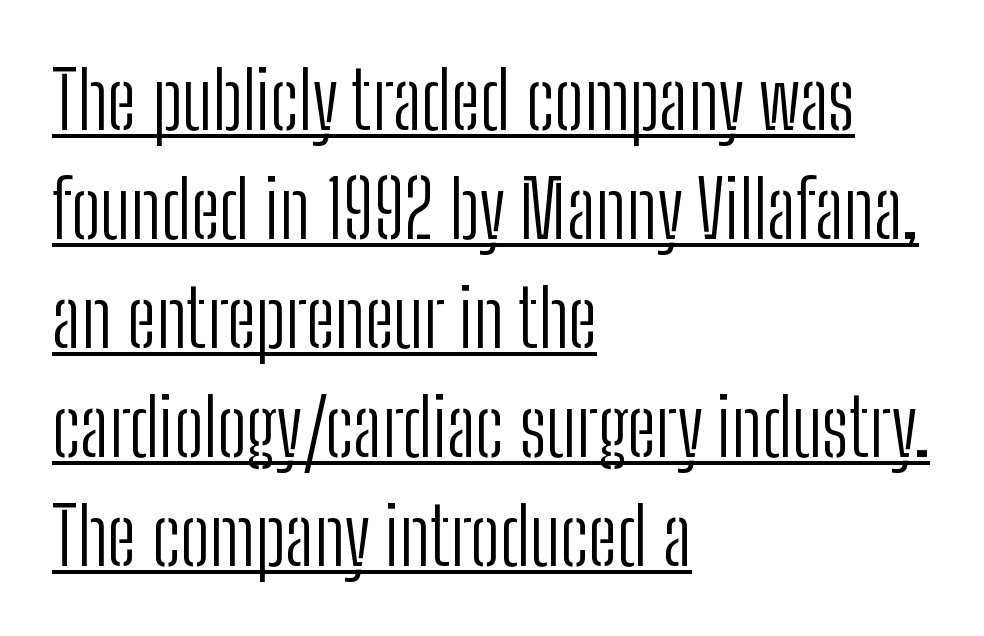
The image shows 79 px light, condensed sans-serif type, upright; set left-aligned, normal line spacing (1.38x), normal letter spacing, underlined; low stroke contrast and a medium x-height.
